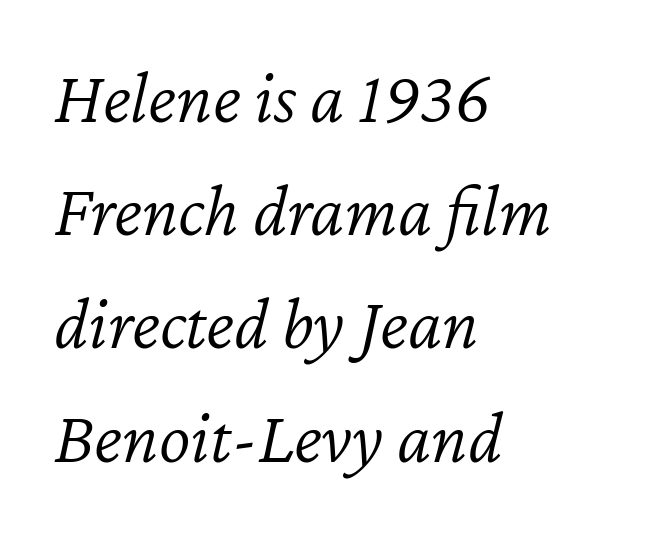
The weight would be labelled regular, book, light, or lighter still. Line starts are locked; line ends wander. Looking at the ascenders, they clearly lean. The letterforms sit shoulder to shoulder at normal distance. The area under the type is left untouched. A typesetter would call this proportional, since set widths differ per character.
